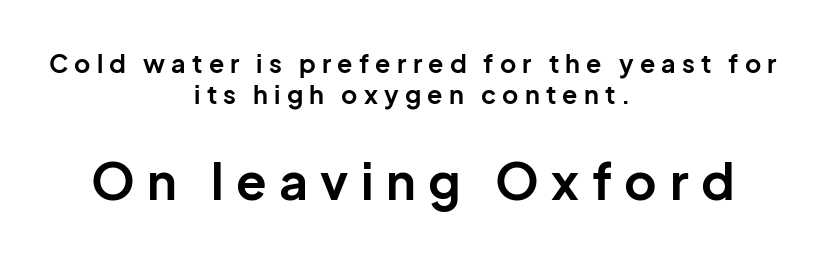
The image shows 50 px bold sans-serif type, upright; set centered, line spacing 1.23x, unusually wide letter spacing (+0.25 em), not underlined; the second (bottom) block is 2.0x larger; low stroke contrast and a medium x-height.
